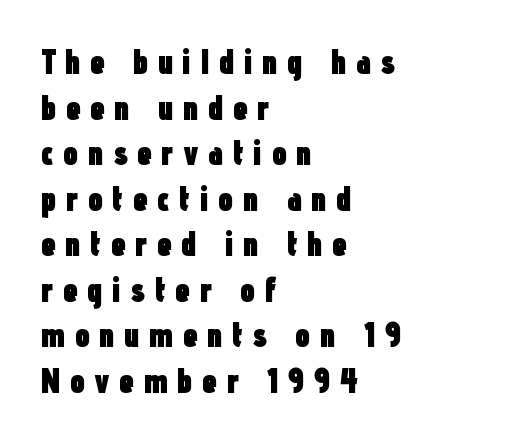
{"serif": "no", "italic": "no", "bold": "yes", "weight": "heavy", "width": "condensed", "stroke_contrast": "low", "x_height": "medium", "monospaced": "no", "underline": "no", "align": "left", "line_spacing": "normal", "line_spacing_ratio": 1.34, "letter_spacing": "wide", "letter_spacing_em": 0.27, "glyph_px": 34}
